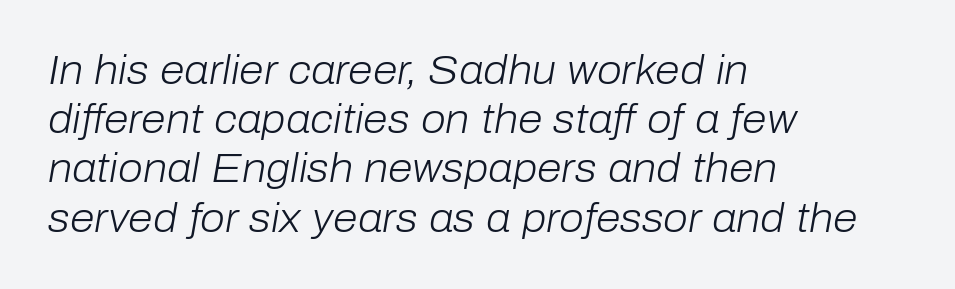
Q: Is the text bold? A: No.
Q: Is the text italic (slanted)? A: Yes, it leans right by about 10 degrees.
Q: Is the text underlined? A: No.
Q: How is the paragraph aligned? A: Left-aligned.
Q: Is the spacing between letters normal or unusually wide? A: Normal.
Q: Width (condensed, normal, or wide)? A: Normal.
Q: Stroke contrast? A: Low.
Q: x-height? A: Medium.
Q: Monospaced? A: No.
